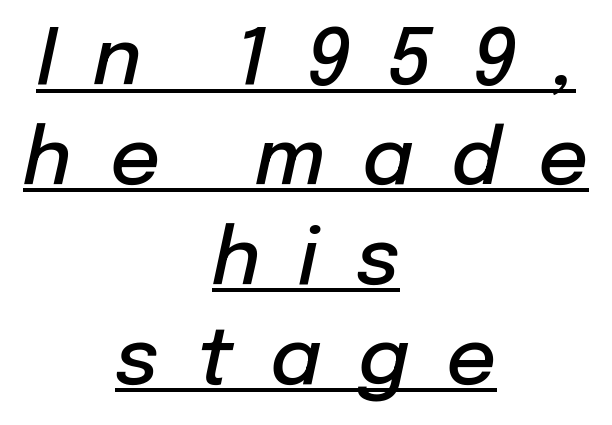
The image shows 78 px semibold type, italic (leaning right); set centered, normal line spacing (1.28x), unusually wide letter spacing (+0.48 em), underlined; low stroke contrast and a medium x-height.
